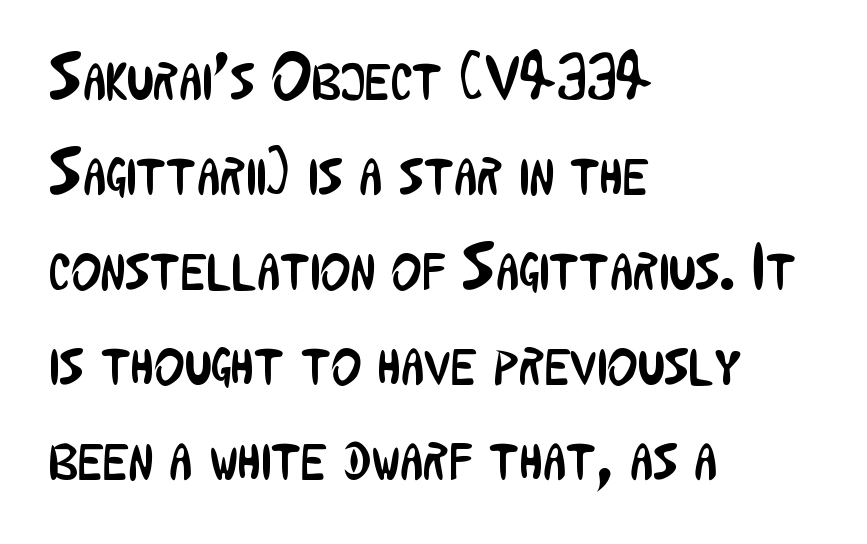
The image shows 65 px regular-weight, condensed sans-serif type, upright; set left-aligned, normal line spacing (1.46x), normal letter spacing, not underlined; low stroke contrast and a medium x-height.
